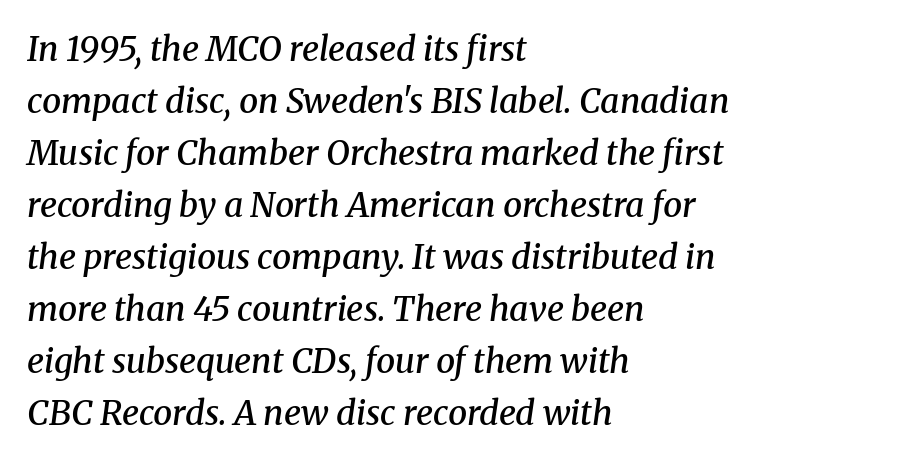
The image shows 34 px semibold serif type, italic (leaning right); set left-aligned, normal line spacing (1.53x), normal letter spacing, not underlined; medium stroke contrast and a medium x-height.
